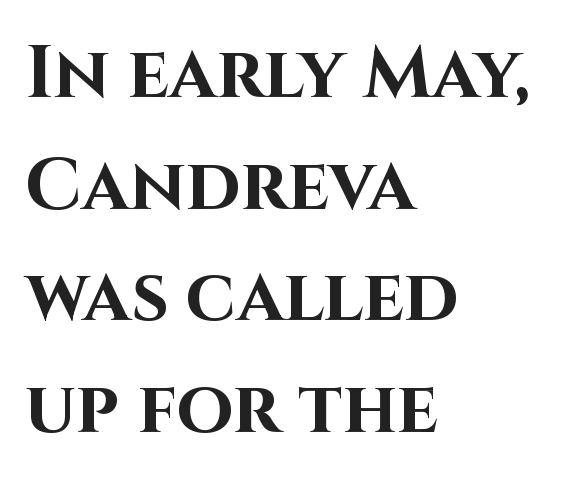
{"serif": "no", "italic": "no", "bold": "yes", "weight": "bold", "width": "normal", "stroke_contrast": "high", "x_height": "large", "monospaced": "no", "underline": "no", "align": "left", "line_spacing": "normal", "line_spacing_ratio": 1.53, "letter_spacing": "normal", "letter_spacing_em": 0.0, "glyph_px": 73}
